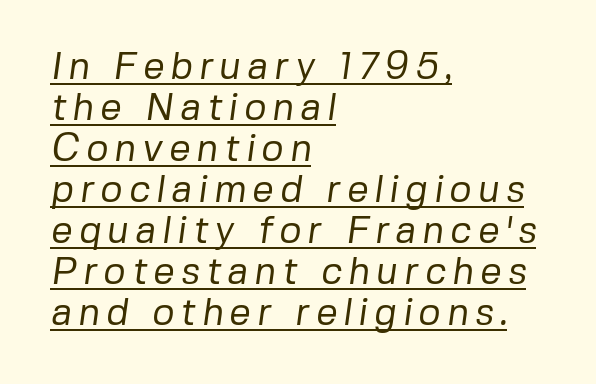
{"serif": "no", "bold": "no", "weight": "regular", "width": "normal", "stroke_contrast": "low", "x_height": "medium", "monospaced": "no", "underline": "yes", "align": "left", "line_spacing": "tight", "line_spacing_ratio": 1.08, "glyph_px": 38}
